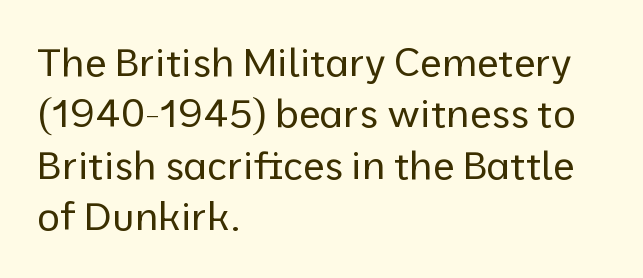
This sample uses plain, unmodified letter spacing. If you drew a ruler down the left edge, every line would touch it. Think of a printed novel: that variable character pitch is what you see here. No extra ink here — the face is not bold.
